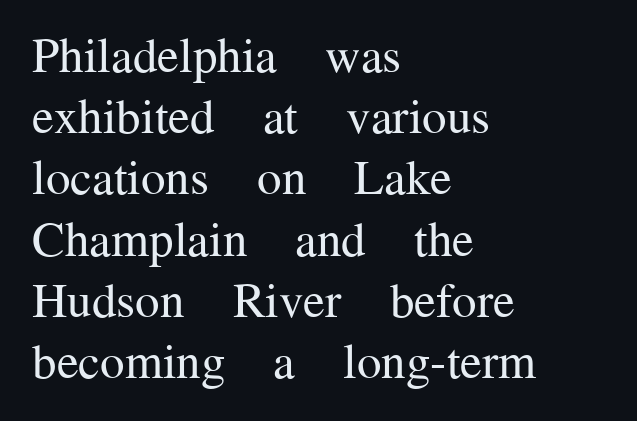
Q: Is the text bold? A: No.
Q: Is the text italic (slanted)? A: No, it is upright.
Q: Is the typeface a serif or a sans-serif typeface? A: Serif.
Q: Is the text underlined? A: No.
Q: How is the paragraph aligned? A: Left-aligned.
Q: Is the spacing between letters normal or unusually wide? A: Normal.
Q: Is the spacing between lines tight, normal or loose? A: Normal.
Q: Width (condensed, normal, or wide)? A: Normal.
Q: Stroke contrast? A: Medium.
Q: x-height? A: Medium.
Q: Monospaced? A: No.
